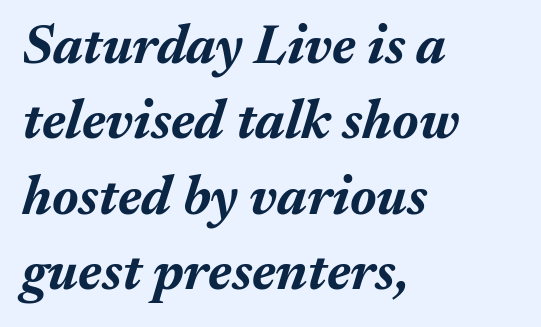
The letters are bold, with thick, heavy strokes. The typography opts for an oblique posture over an upright one. The area under the type is left untouched. Is this a fixed-width face? No — the glyphs have proportional, varying widths. No extra tracking has been applied to these lines.
